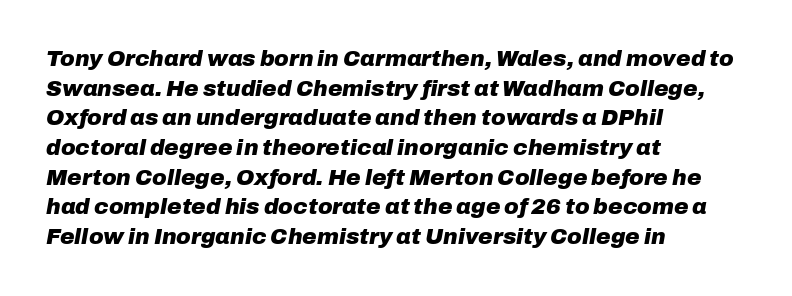
{"italic": "yes", "lean": "right", "slant_degrees": 10, "bold": "yes", "underline": "no", "align": "left", "line_spacing": "normal", "line_spacing_ratio": 1.35, "letter_spacing": "normal", "letter_spacing_em": 0.0, "glyph_px": 22}
